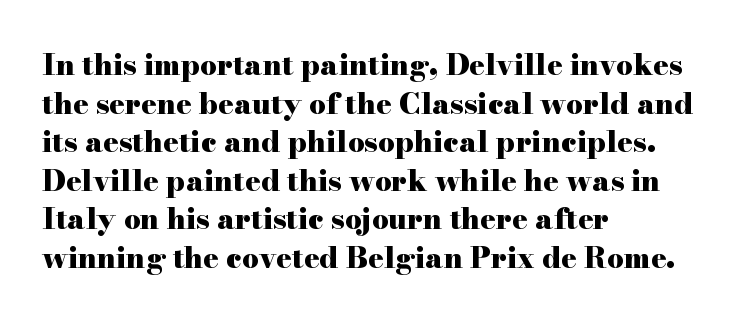
There is no visible air inserted between adjacent glyphs. Type without underlining. Each letter keeps its own natural width here, so spacing adapts to shape. These lines were composed using upright roman letters.
